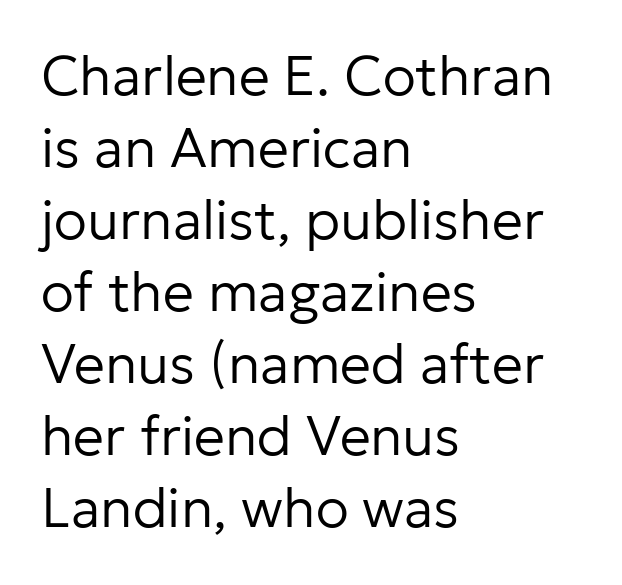
{"serif": "no", "italic": "no", "bold": "no", "weight": "regular", "width": "normal", "stroke_contrast": "low", "x_height": "medium", "monospaced": "no", "underline": "no", "align": "left", "line_spacing": "normal", "line_spacing_ratio": 1.31, "letter_spacing": "normal", "letter_spacing_em": 0.0, "glyph_px": 55}
